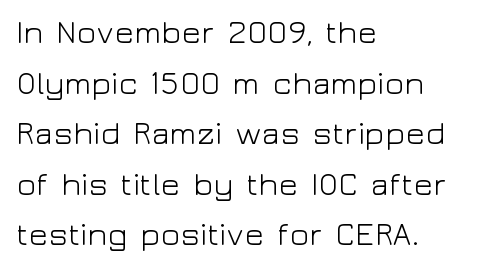
Q: Is the text bold? A: No.
Q: Is the text italic (slanted)? A: No, it is upright.
Q: Is the typeface a serif or a sans-serif typeface? A: Sans-serif.
Q: Is the text underlined? A: No.
Q: How is the paragraph aligned? A: Left-aligned.
Q: Is the spacing between letters normal or unusually wide? A: Normal.
Q: Is the spacing between lines tight, normal or loose? A: Normal.
Q: Width (condensed, normal, or wide)? A: Wide.
Q: Stroke contrast? A: Low.
Q: x-height? A: Medium.
Q: Monospaced? A: No.
